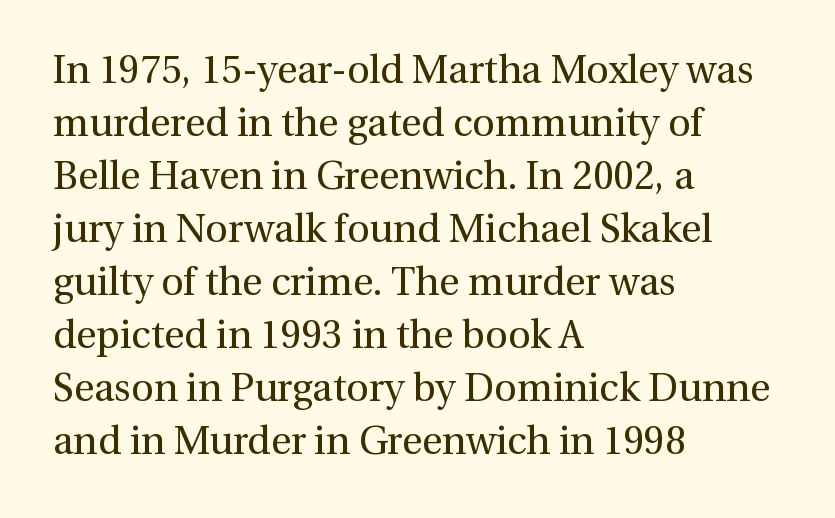
Q: Is the text bold? A: No.
Q: Is the text italic (slanted)? A: No, it is upright.
Q: Is the typeface a serif or a sans-serif typeface? A: Serif.
Q: Is the text underlined? A: No.
Q: How is the paragraph aligned? A: Left-aligned.
Q: Is the spacing between letters normal or unusually wide? A: Normal.
Q: Is the spacing between lines tight, normal or loose? A: Normal.
Q: Width (condensed, normal, or wide)? A: Normal.
Q: Stroke contrast? A: Medium.
Q: x-height? A: Medium.
Q: Monospaced? A: No.
